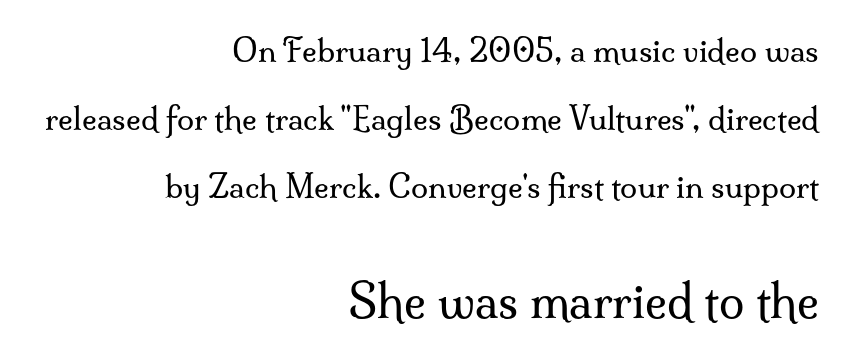
{"serif": "yes", "italic": "no", "bold": "no", "weight": "regular", "width": "normal", "stroke_contrast": "medium", "x_height": "small", "monospaced": "no", "underline": "no", "align": "right", "line_spacing": "loose", "line_spacing_ratio": 2.2, "letter_spacing": "normal", "letter_spacing_em": 0.0, "larger_block": "second", "size_ratio": 1.48, "glyph_px": 46}
